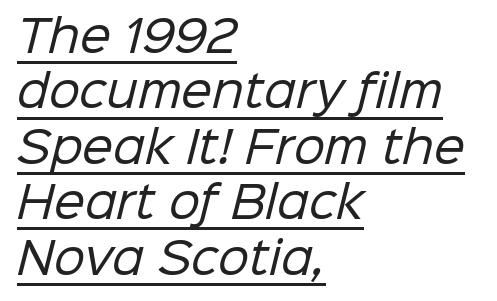
Q: Is the text bold? A: No.
Q: Is the typeface a serif or a sans-serif typeface? A: Sans-serif.
Q: Is the text underlined? A: Yes.
Q: How is the paragraph aligned? A: Left-aligned.
Q: Is the spacing between letters normal or unusually wide? A: Normal.
Q: Is the spacing between lines tight, normal or loose? A: Normal.
Q: Width (condensed, normal, or wide)? A: Normal.
Q: Stroke contrast? A: Low.
Q: x-height? A: Medium.
Q: Monospaced? A: No.
